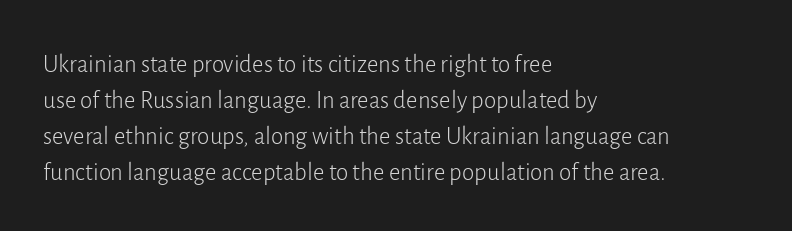
The image shows 25 px text type, upright; set left-aligned, normal line spacing (1.44x), normal letter spacing, not underlined.
